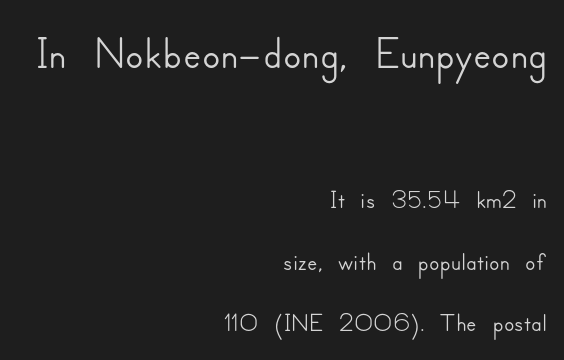
{"serif": "no", "italic": "no", "width": "normal", "stroke_contrast": "low", "x_height": "small", "monospaced": "no", "underline": "no", "align": "right", "line_spacing": "normal", "line_spacing_ratio": 1.62, "letter_spacing": "normal", "letter_spacing_em": 0.0, "larger_block": "first", "size_ratio": 1.76, "glyph_px": 67}
